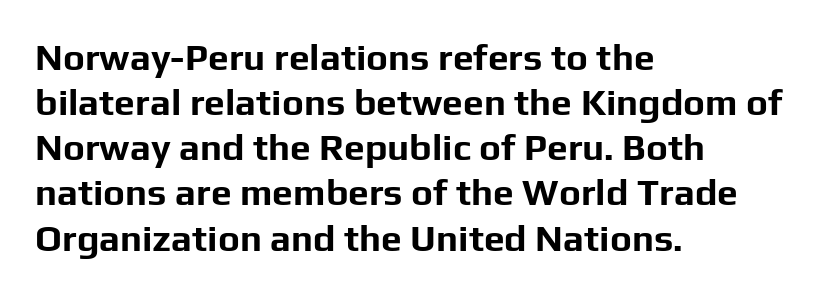
The image shows 37 px bold sans-serif type, upright; set left-aligned, line spacing 1.22x, normal letter spacing, not underlined; low stroke contrast and a medium x-height.
